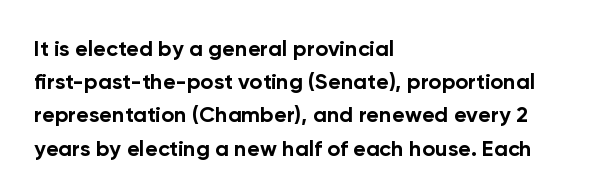
Q: Is the text bold? A: Yes.
Q: Is the text italic (slanted)? A: No, it is upright.
Q: Is the text underlined? A: No.
Q: How is the paragraph aligned? A: Left-aligned.
Q: Is the spacing between letters normal or unusually wide? A: Normal.
Q: Is the spacing between lines tight, normal or loose? A: Normal.
